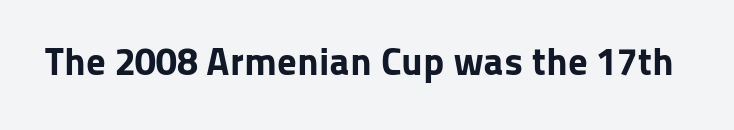
The image shows 39 px bold sans-serif type, upright; set normal letter spacing, not underlined; low stroke contrast and a medium x-height.
